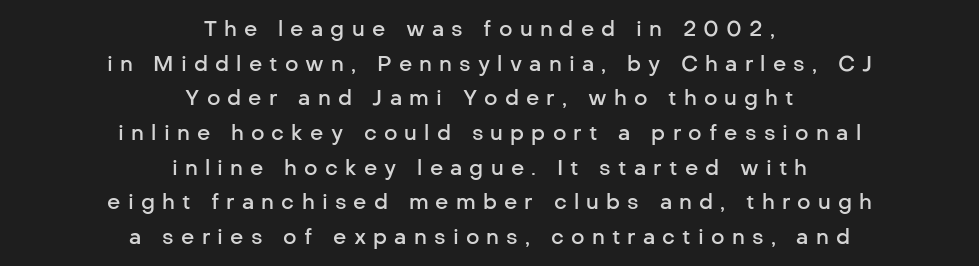
The image shows 21 px text type, upright; set centered, normal line spacing (1.65x), unusually wide letter spacing (+0.34 em), not underlined.
